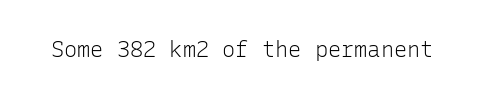
The space directly below the letters is spotless. Quick note: not italic, upright. The line texture is even and compact thanks to regular tracking. These glyphs show unthickened strokes, regular width or finer.
